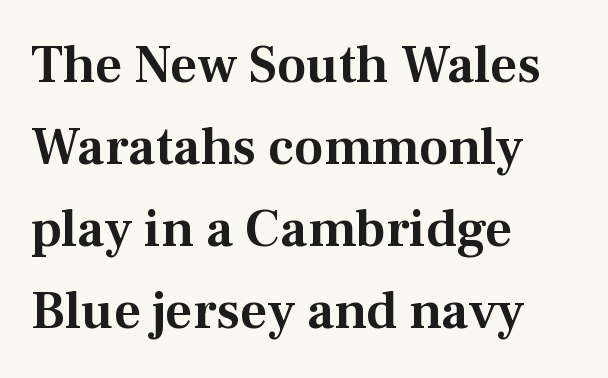
The image shows 53 px serif type, upright; set left-aligned, normal line spacing (1.55x), normal letter spacing, not underlined; medium stroke contrast and a medium x-height.
